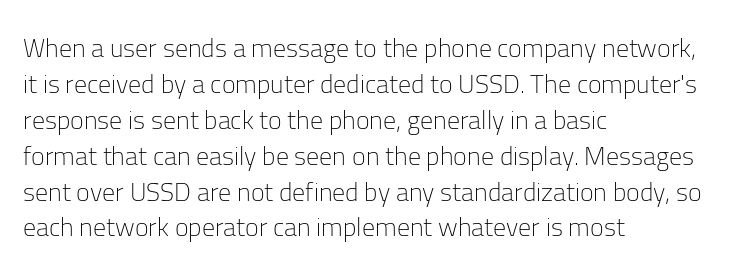
{"italic": "no", "bold": "no", "underline": "no", "align": "left", "line_spacing": "normal", "line_spacing_ratio": 1.38, "letter_spacing": "normal", "letter_spacing_em": 0.0, "glyph_px": 26}
